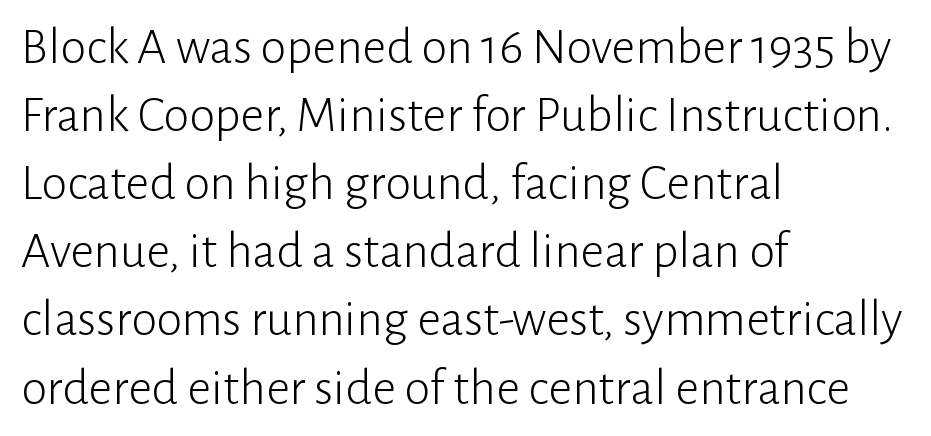
{"serif": "no", "italic": "no", "bold": "no", "weight": "light", "width": "normal", "stroke_contrast": "low", "x_height": "medium", "monospaced": "no", "underline": "no", "align": "left", "line_spacing": "normal", "line_spacing_ratio": 1.31, "letter_spacing": "normal", "letter_spacing_em": 0.0, "glyph_px": 52}
